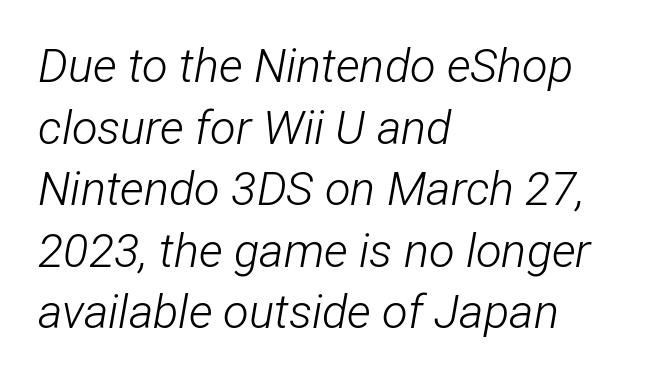
The image shows 47 px light, condensed type, italic (leaning right); set left-aligned, normal line spacing (1.31x), normal letter spacing, not underlined; low stroke contrast and a medium x-height.
